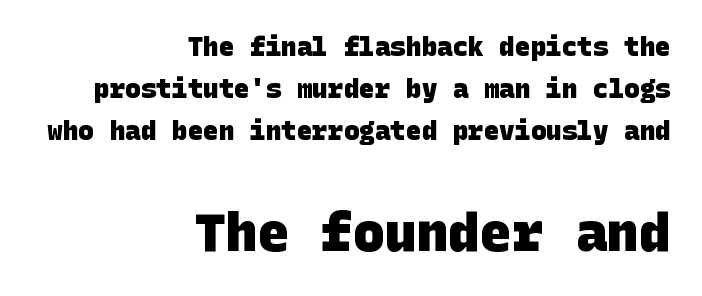
A normal amount of white space separates one row of letters from the next. Has an underline been added? It has not. These two chunks differ in scale, with the bottom chunk taking the larger measure. These lines keep a tight, regular rhythm from letter to letter. Notice how the passage keeps a crisp vertical edge on the right only.
